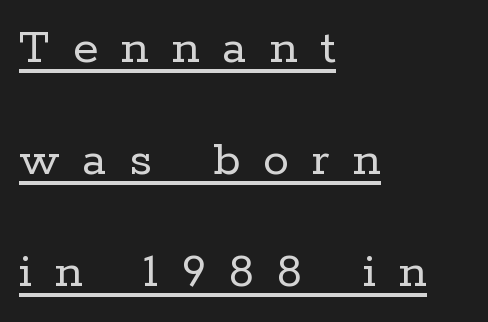
The image shows 52 px regular-weight serif type, upright; set left-aligned, loose line spacing (2.15x), unusually wide letter spacing (+0.44 em), underlined; low stroke contrast and a medium x-height.
